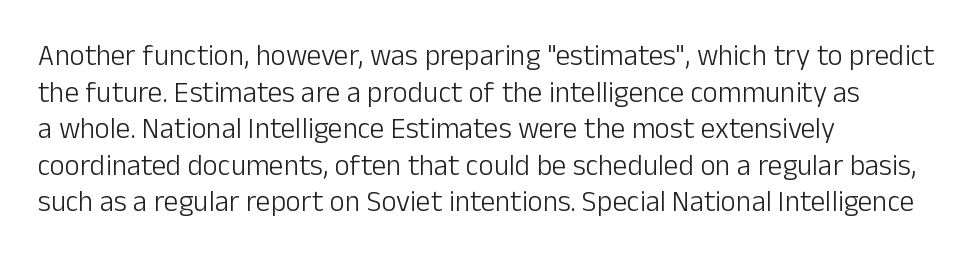
The image shows 29 px light sans-serif type, upright; set left-aligned, normal line spacing (1.26x), normal letter spacing, not underlined; low stroke contrast and a medium x-height.
